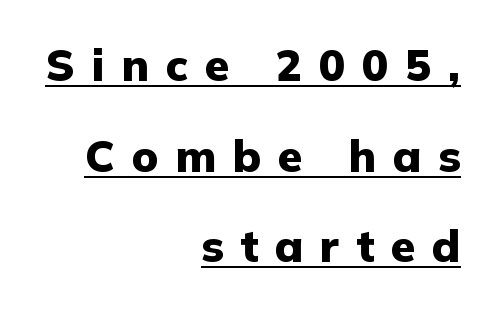
The image shows 44 px heavy sans-serif type, upright; set right-aligned, loose line spacing (2.06x), unusually wide letter spacing (+0.38 em), underlined; low stroke contrast and a medium x-height.
